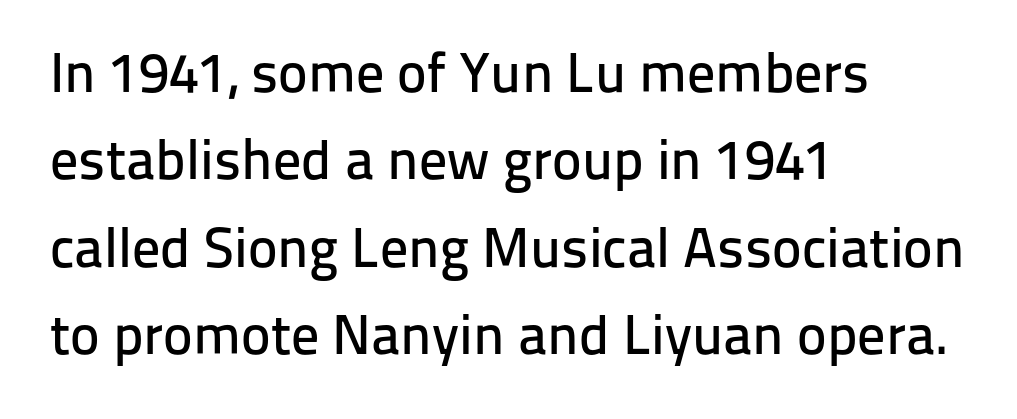
The image shows 56 px sans-serif type, upright; set left-aligned, normal line spacing (1.56x), normal letter spacing, not underlined; low stroke contrast and a medium x-height.
